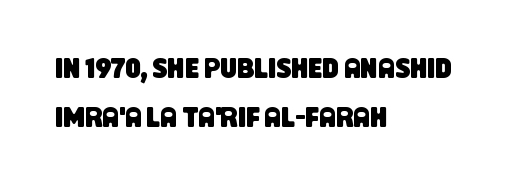
The image shows 28 px condensed sans-serif type; set left-aligned, line spacing 1.76x, normal letter spacing, not underlined; low stroke contrast and a large x-height.
